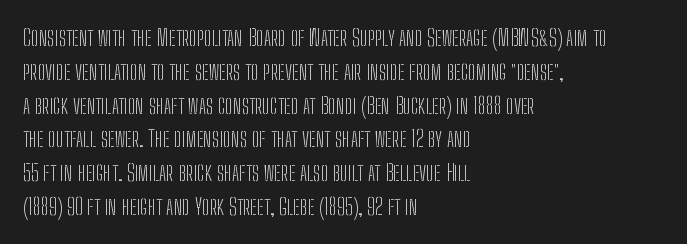
Just letters on the line, the space beneath them empty. Evenly set lines give the paragraph a standard silhouette. Heft: none added — not bold. Notice how the passage keeps a crisp vertical edge on the left only. No extra tracking has been applied to these lines. A roman cut, with each character standing at attention.
